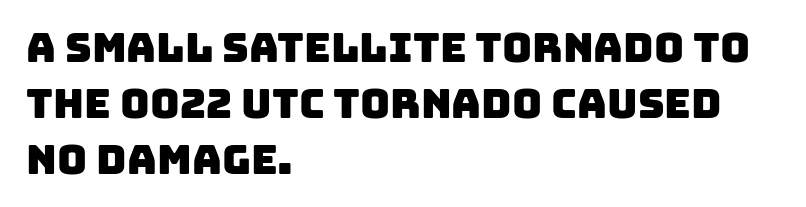
The rag falls on the right side of this text block. This sample uses a sans-serif face. Between one letter and the next there's only the usual sliver of space. The rendering uses natural spacing where letterforms have individual widths. Plain, unruled lines of type.
